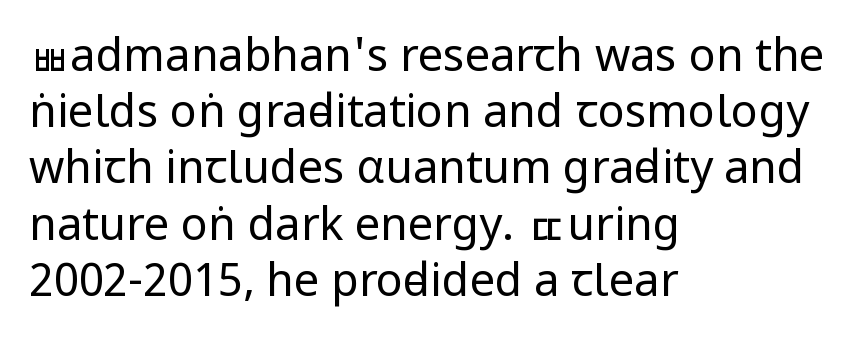
Q: Is the text bold? A: No.
Q: Is the text italic (slanted)? A: No, it is upright.
Q: Is the typeface a serif or a sans-serif typeface? A: Sans-serif.
Q: Is the text underlined? A: No.
Q: How is the paragraph aligned? A: Left-aligned.
Q: Is the spacing between letters normal or unusually wide? A: Normal.
Q: Is the spacing between lines tight, normal or loose? A: Normal.
Q: Width (condensed, normal, or wide)? A: Condensed.
Q: Stroke contrast? A: Low.
Q: x-height? A: Large.
Q: Monospaced? A: No.
